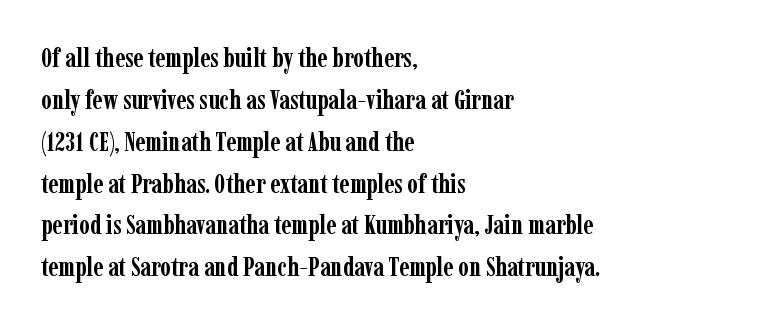
{"italic": "no", "bold": "yes", "underline": "no", "align": "left", "line_spacing": "normal", "line_spacing_ratio": 1.55, "letter_spacing": "normal", "letter_spacing_em": 0.0, "glyph_px": 27}
